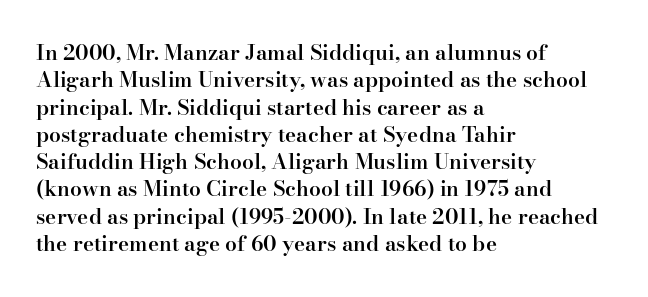
The image shows 21 px text type, upright; set left-aligned, normal line spacing (1.3x), normal letter spacing, not underlined.
